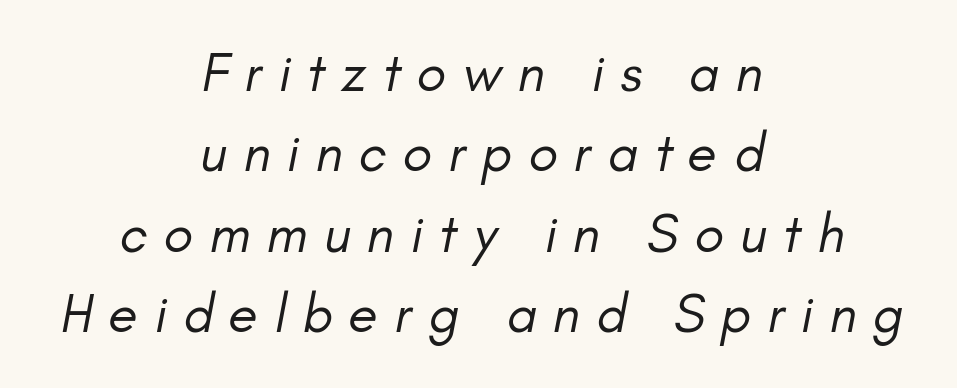
This rendering widens character spacing well past its baseline value. Compared with typical paragraphs, the rows here are spaced about the same. Stems here are at most as thick as an everyday book face. Underlining? Definitely not there. Think of a printed novel: that variable character pitch is what you see here. These lines are centered, leaving both edges ragged.
